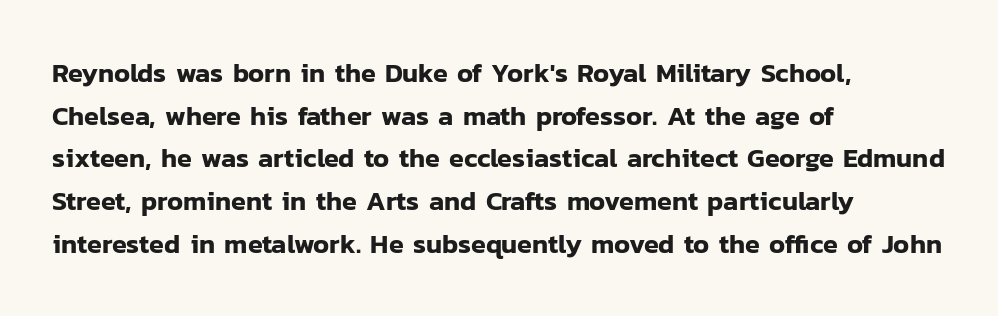
Q: Is the text italic (slanted)? A: No, it is upright.
Q: Is the text underlined? A: No.
Q: How is the paragraph aligned? A: Left-aligned.
Q: Is the spacing between letters normal or unusually wide? A: Normal.
Q: Is the spacing between lines tight, normal or loose? A: Normal.
